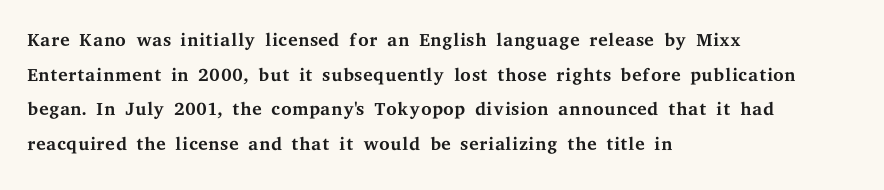
The block of text has a typical density, with ordinary space between rows. Which margin do the lines hug? The left one — the right edge is uneven. The space directly below the letters is spotless. This is the regular roman posture of the typeface. Does extra space separate the letters? No, they use regular spacing.
